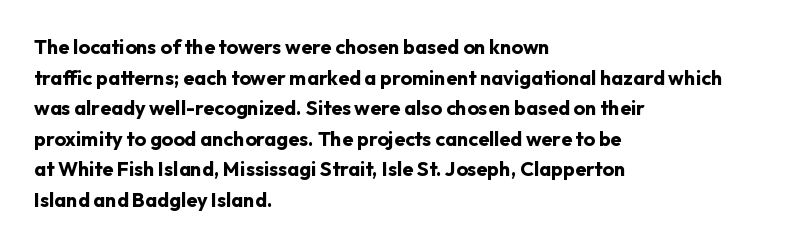
Underlining? Definitely not there. The paragraph has a hard left edge and a soft right edge. A typesetter would mark this as roman, not italic. What weight is shown? A full bold with thick strokes.
